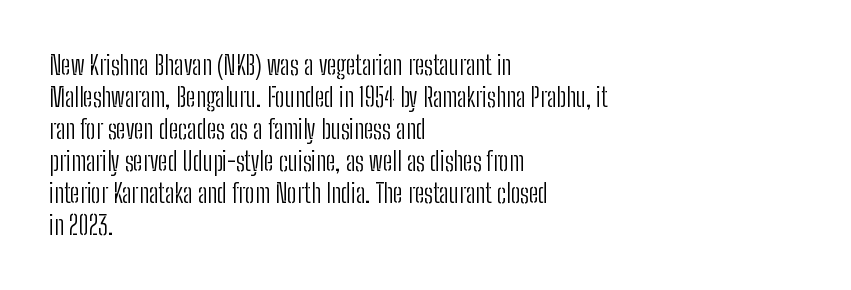
{"italic": "no", "bold": "no", "underline": "no", "align": "left", "line_spacing_ratio": 1.23, "letter_spacing": "normal", "letter_spacing_em": 0.0, "glyph_px": 26}
